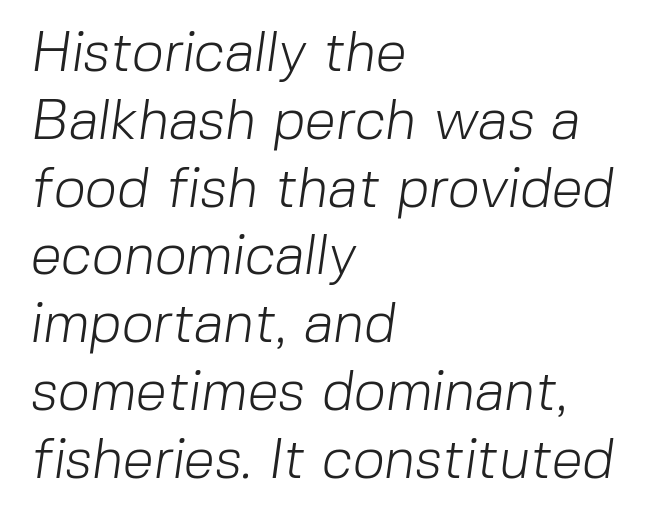
{"serif": "no", "bold": "no", "weight": "light", "width": "normal", "stroke_contrast": "low", "x_height": "medium", "monospaced": "no", "underline": "no", "align": "left", "line_spacing_ratio": 1.21, "letter_spacing": "normal", "letter_spacing_em": 0.0, "glyph_px": 56}
